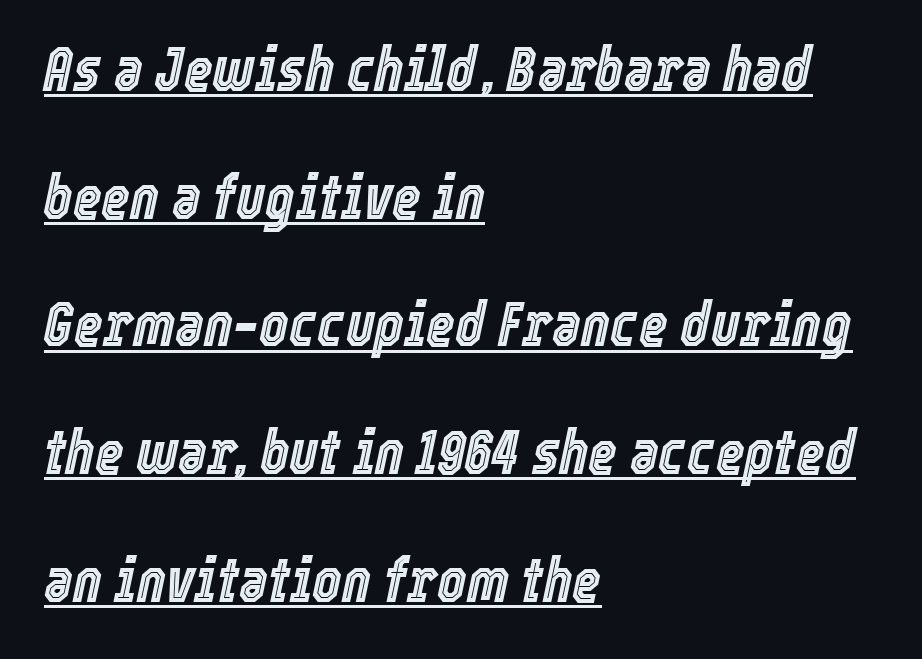
The ragged edge is on the right, which tells us the setting is flush left. Proportional: the letters do not fall into vertical columns. The passage shown has conventional tracking throughout. The vertical gap from one line to the next is large. Quick note: underline on. Style check: oblique.
